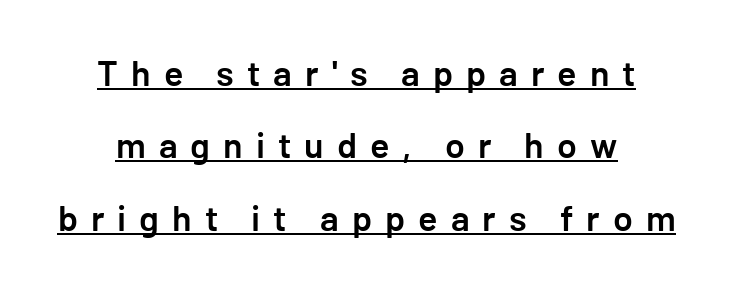
Q: Is the text bold? A: Semi-bold.
Q: Is the text italic (slanted)? A: No, it is upright.
Q: Is the typeface a serif or a sans-serif typeface? A: Sans-serif.
Q: Is the text underlined? A: Yes.
Q: Is the spacing between letters normal or unusually wide? A: Unusually wide.
Q: Is the spacing between lines tight, normal or loose? A: Loose.
Q: Width (condensed, normal, or wide)? A: Normal.
Q: Stroke contrast? A: Low.
Q: x-height? A: Medium.
